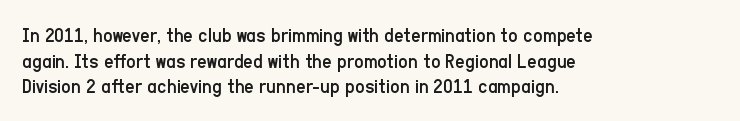
The image shows 21 px text type, upright; set left-aligned, line spacing 1.22x, normal letter spacing, not underlined.
